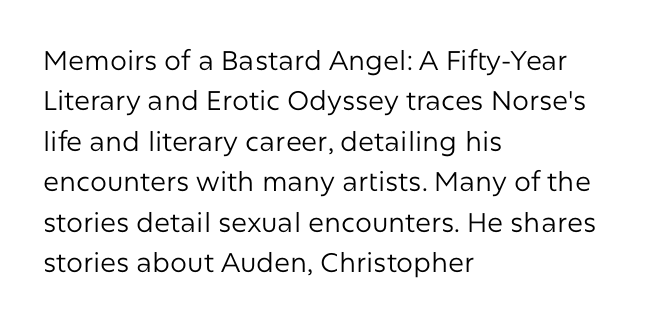
The passage shown stacks its lines at a standard gap. Students, note that the glyphs here touch the page at normal intervals. This reads as an unemphasized weight, regular at the heaviest. Typeset ragged right — the left edge is the straight one. No italicization has been applied; the sample stays upright.
